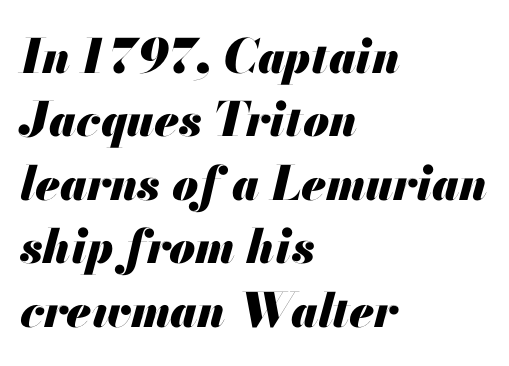
The image shows 47 px heavy type, italic (leaning right); set left-aligned, normal line spacing (1.35x), normal letter spacing, not underlined; medium stroke contrast and a small x-height.
